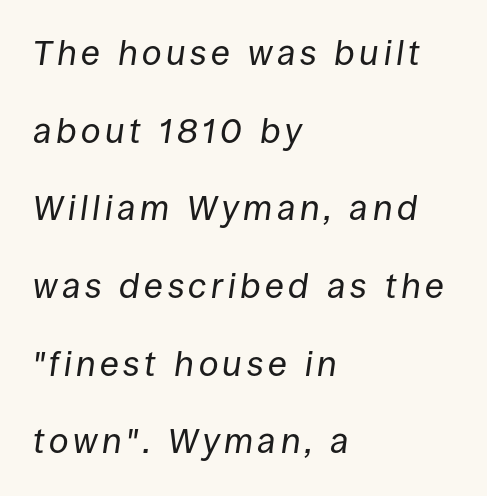
{"italic": "yes", "lean": "right", "slant_degrees": 8, "bold": "no", "weight": "regular", "width": "normal", "stroke_contrast": "low", "x_height": "large", "monospaced": "no", "underline": "no", "align": "left", "line_spacing": "loose", "line_spacing_ratio": 2.22, "glyph_px": 35}
